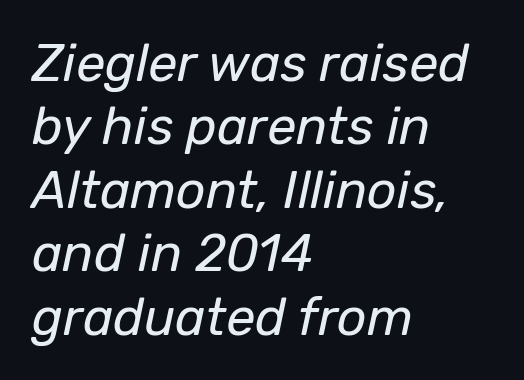
The image shows 52 px regular-weight type, italic (leaning right); set left-aligned, line spacing 1.22x, normal letter spacing, not underlined; low stroke contrast and a medium x-height.
